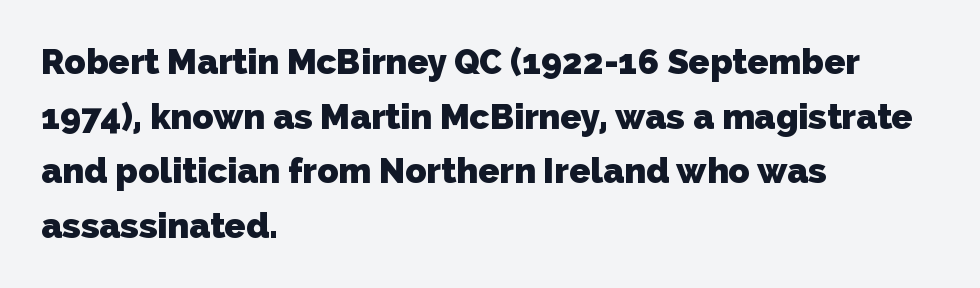
The image shows 35 px heavy sans-serif type; set left-aligned, normal line spacing (1.56x), normal letter spacing, not underlined; low stroke contrast and a medium x-height.
